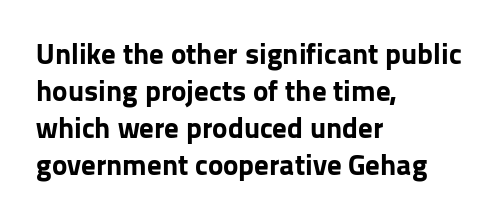
{"serif": "no", "italic": "no", "bold": "yes", "weight": "bold", "width": "normal", "stroke_contrast": "low", "x_height": "medium", "monospaced": "no", "underline": "no", "align": "left", "line_spacing": "normal", "line_spacing_ratio": 1.28, "letter_spacing": "normal", "letter_spacing_em": 0.0, "glyph_px": 29}
